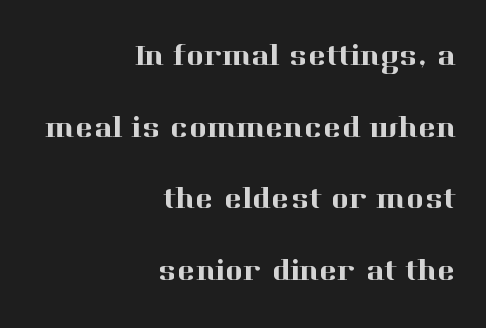
Q: Is the text italic (slanted)? A: No, it is upright.
Q: Is the typeface a serif or a sans-serif typeface? A: Serif.
Q: Is the text underlined? A: No.
Q: How is the paragraph aligned? A: Right-aligned.
Q: Is the spacing between letters normal or unusually wide? A: Normal.
Q: Is the spacing between lines tight, normal or loose? A: Loose.
Q: Width (condensed, normal, or wide)? A: Normal.
Q: Stroke contrast? A: High.
Q: x-height? A: Medium.
Q: Monospaced? A: No.
